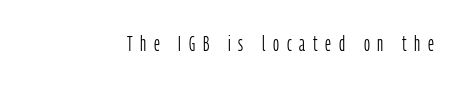
The image shows 21 px text type, upright; set unusually wide letter spacing (+0.37 em), not underlined.
